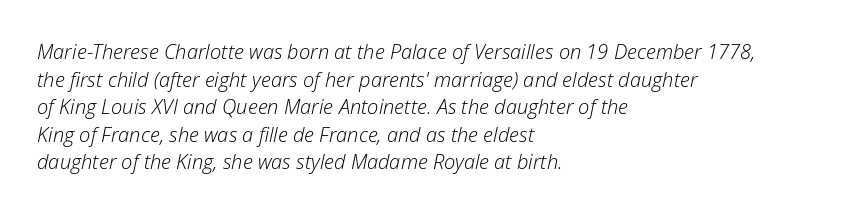
The image shows 20 px text type, italic (leaning right); set left-aligned, normal line spacing (1.38x), normal letter spacing, not underlined.
